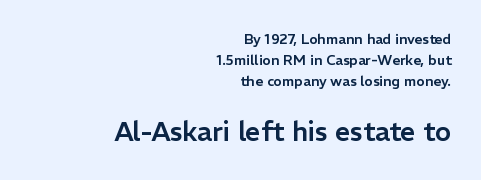
The image shows 27 px text type, upright; set right-aligned, normal line spacing (1.49x), normal letter spacing, not underlined; the second (bottom) block is 1.93x larger.
